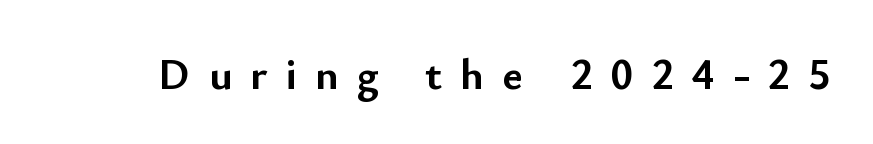
Do the letters lean? They stand straight. The specimen omits any rule beneath the text block's lines. The face used here is rendered with a markedly widened letterfit. Typesetter's note: full bold, strokes at maximum text heaviness. A typesetter would call this proportional, since set widths differ per character.
